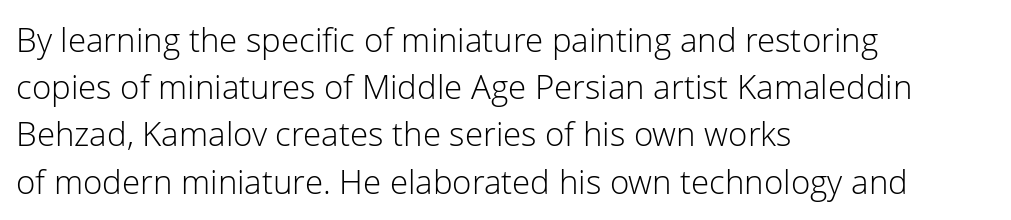
Q: Is the text bold? A: No.
Q: Is the text italic (slanted)? A: No, it is upright.
Q: Is the typeface a serif or a sans-serif typeface? A: Sans-serif.
Q: Is the text underlined? A: No.
Q: How is the paragraph aligned? A: Left-aligned.
Q: Is the spacing between letters normal or unusually wide? A: Normal.
Q: Is the spacing between lines tight, normal or loose? A: Normal.
Q: Width (condensed, normal, or wide)? A: Normal.
Q: Stroke contrast? A: Low.
Q: x-height? A: Medium.
Q: Monospaced? A: No.
